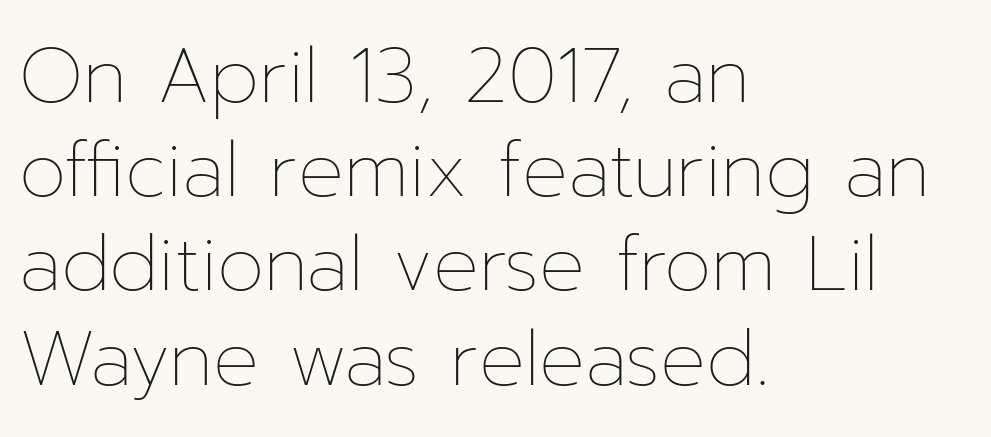
Q: Is the text bold? A: No.
Q: Is the text italic (slanted)? A: No, it is upright.
Q: Is the text underlined? A: No.
Q: How is the paragraph aligned? A: Left-aligned.
Q: Is the spacing between letters normal or unusually wide? A: Normal.
Q: Width (condensed, normal, or wide)? A: Normal.
Q: Stroke contrast? A: Low.
Q: x-height? A: Medium.
Q: Monospaced? A: No.
